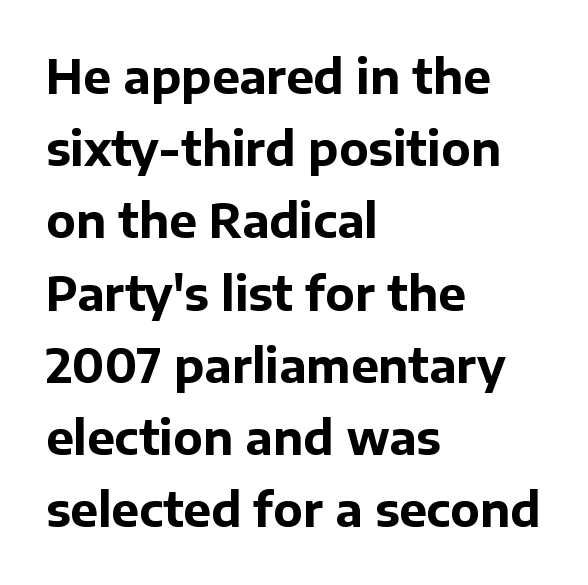
The image shows 46 px bold sans-serif type, upright; set left-aligned, normal line spacing (1.57x), normal letter spacing, not underlined; low stroke contrast and a medium x-height.
